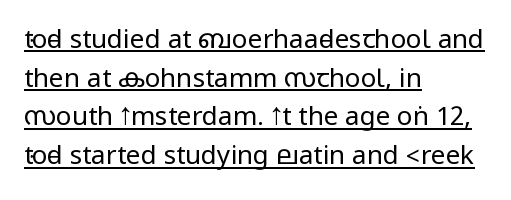
{"italic": "no", "bold": "no", "underline": "yes", "align": "left", "line_spacing": "normal", "line_spacing_ratio": 1.49, "letter_spacing": "normal", "letter_spacing_em": 0.0, "glyph_px": 26}
